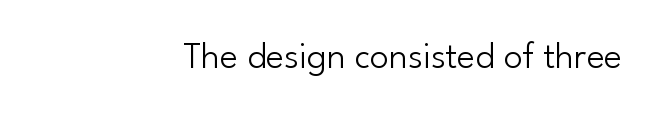
Q: Is the text bold? A: No.
Q: Is the text italic (slanted)? A: No, it is upright.
Q: Is the typeface a serif or a sans-serif typeface? A: Sans-serif.
Q: Is the text underlined? A: No.
Q: Is the spacing between letters normal or unusually wide? A: Normal.
Q: Width (condensed, normal, or wide)? A: Normal.
Q: Stroke contrast? A: Low.
Q: x-height? A: Small.
Q: Monospaced? A: No.
